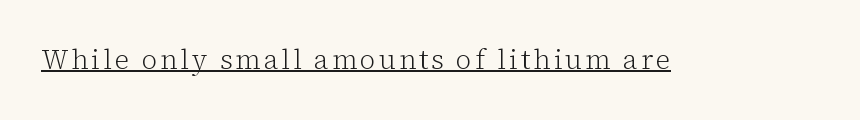
{"italic": "no", "bold": "no", "underline": "yes", "glyph_px": 27}
